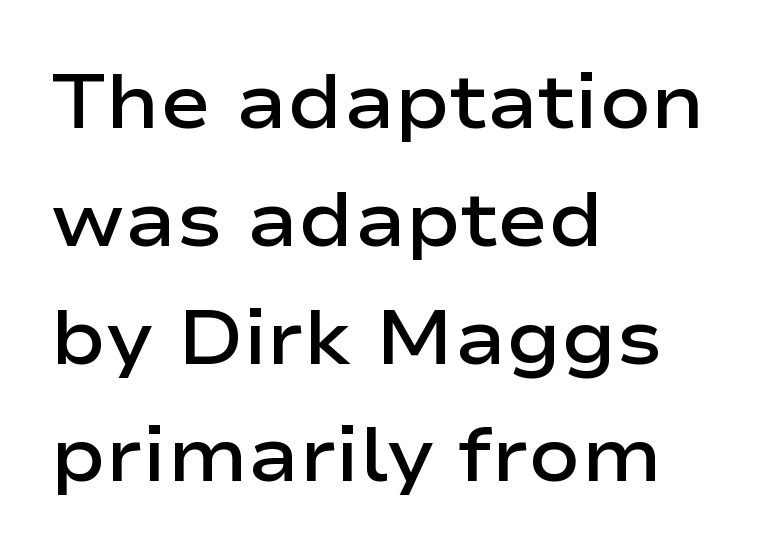
These lines sit exactly where default settings would place them. Tracking here is standard; glyphs follow each other at the usual distance. Proportional: the letters do not fall into vertical columns. The text block is weighted toward the left margin, trailing off unevenly rightward.
